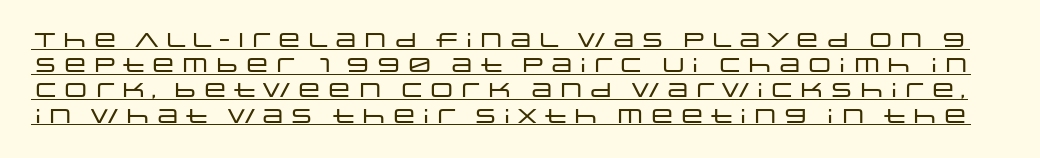
Q: Is the text italic (slanted)? A: No, it is upright.
Q: Is the text underlined? A: Yes.
Q: Is the spacing between letters normal or unusually wide? A: Normal.
Q: Is the spacing between lines tight, normal or loose? A: Normal.
